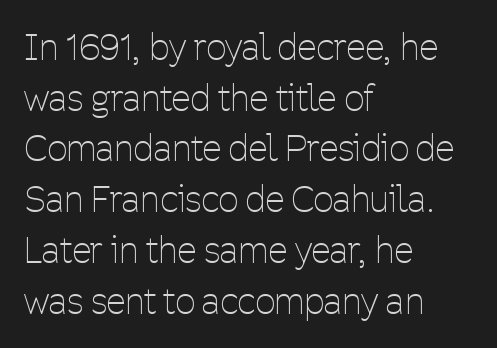
The image shows 35 px thin, condensed sans-serif type, upright; set left-aligned, normal line spacing (1.45x), normal letter spacing, not underlined; low stroke contrast and a medium x-height.
